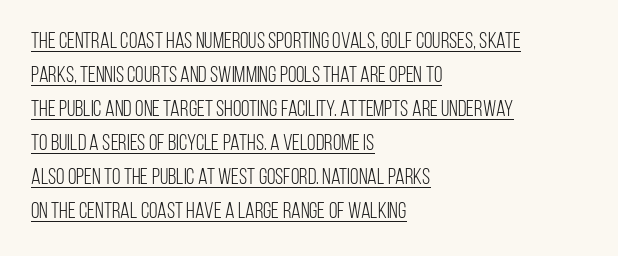
Regarding leading, the lines here are spaced in the standard way. Compared with typical body copy, the letter spacing here is the same. The passage shown is not bold in any degree. Underlining? Definitely there.
